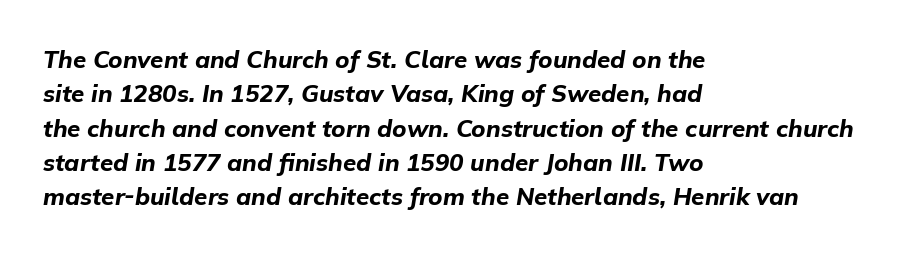
Left-aligned paragraph, ragged on the right. Tracking value appears to be zero — textbook default spacing. The space between consecutive lines is moderate. The area under the type is left untouched. Rendered with sloped, italic letterforms.
